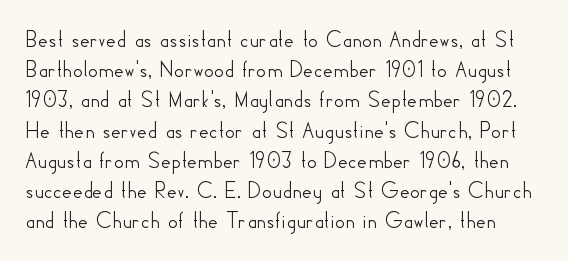
Q: Is the text italic (slanted)? A: No, it is upright.
Q: Is the text underlined? A: No.
Q: Is the spacing between letters normal or unusually wide? A: Normal.
Q: Is the spacing between lines tight, normal or loose? A: Normal.
